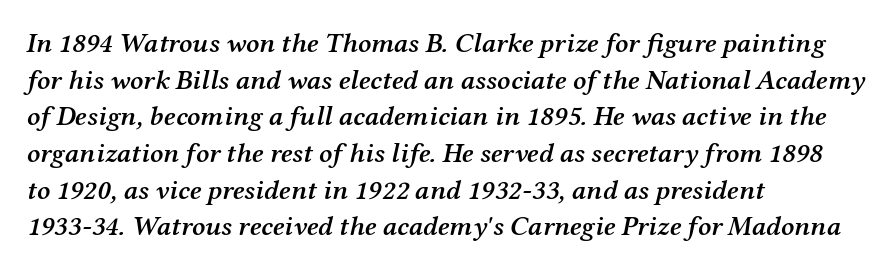
{"serif": "yes", "italic": "yes", "lean": "right", "slant_degrees": 12, "bold": "semi", "weight": "semibold", "width": "normal", "stroke_contrast": "medium", "x_height": "medium", "monospaced": "no", "underline": "no", "align": "left", "line_spacing": "normal", "line_spacing_ratio": 1.31, "letter_spacing": "normal", "letter_spacing_em": 0.0, "glyph_px": 28}
